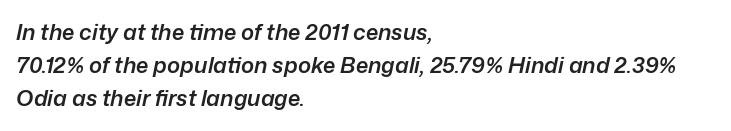
Q: Is the text bold? A: Semi-bold.
Q: Is the text italic (slanted)? A: Yes, it leans right by about 12 degrees.
Q: Is the text underlined? A: No.
Q: How is the paragraph aligned? A: Left-aligned.
Q: Is the spacing between letters normal or unusually wide? A: Normal.
Q: Is the spacing between lines tight, normal or loose? A: Normal.
